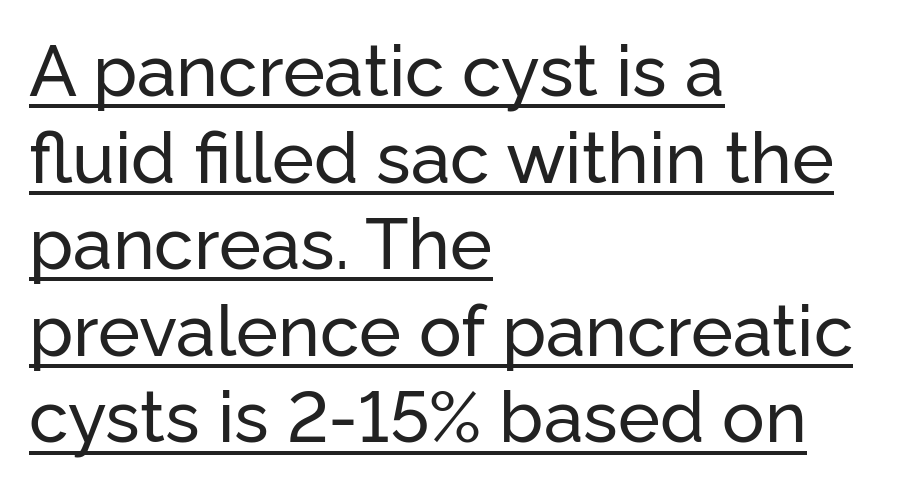
The image shows 71 px sans-serif type, upright; set left-aligned, line spacing 1.22x, normal letter spacing, underlined; low stroke contrast and a medium x-height.
